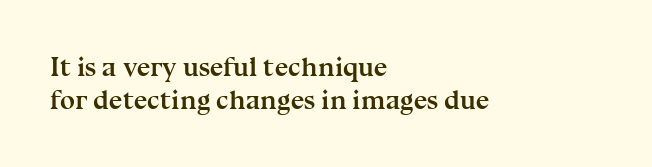
Q: Is the text bold? A: Yes.
Q: Is the text italic (slanted)? A: No, it is upright.
Q: Is the text underlined? A: No.
Q: How is the paragraph aligned? A: Left-aligned.
Q: Is the spacing between letters normal or unusually wide? A: Normal.
